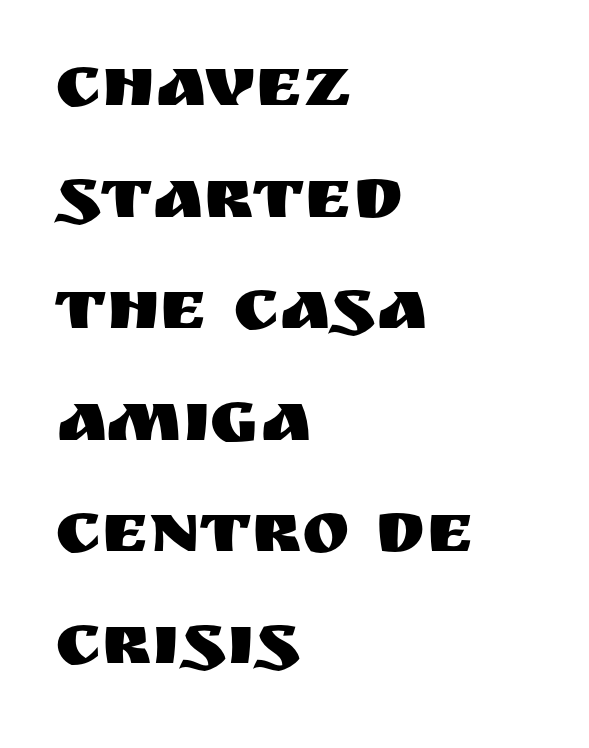
Is this a sans? Yes — the strokes have no serifs. The compositor pushed each line to the left boundary. A normal amount of white space separates one row of letters from the next. Characters remain perfectly vertical along every line. Each letter keeps its own natural width here, so spacing adapts to shape. Descender tails drop into unmarked territory.
